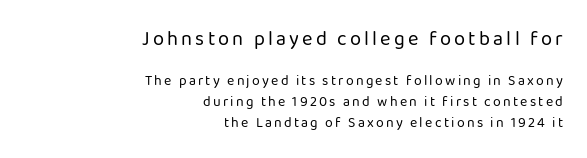
{"italic": "no", "bold": "no", "underline": "no", "align": "right", "line_spacing": "normal", "line_spacing_ratio": 1.51, "larger_block": "first", "size_ratio": 1.43, "glyph_px": 20}
